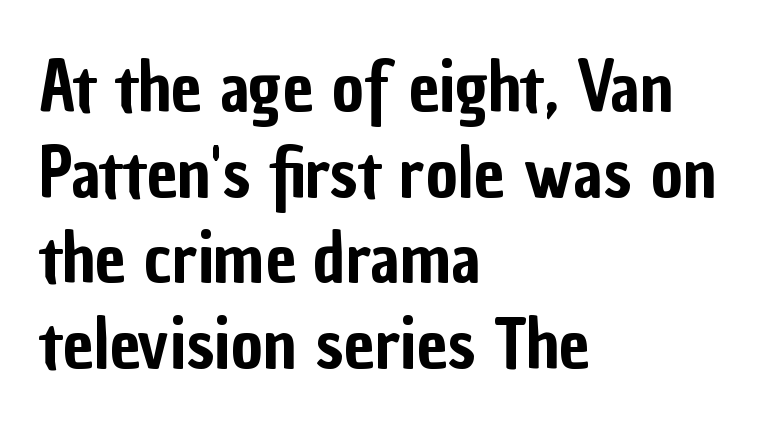
{"serif": "no", "italic": "no", "width": "condensed", "stroke_contrast": "low", "x_height": "medium", "monospaced": "no", "underline": "no", "align": "left", "line_spacing_ratio": 1.24, "letter_spacing": "normal", "letter_spacing_em": 0.0, "glyph_px": 69}
